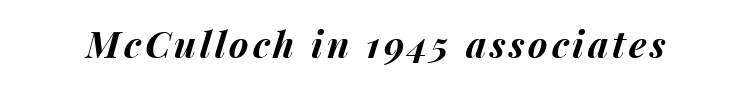
Q: Is the text bold? A: Yes.
Q: Is the text italic (slanted)? A: Yes, it leans right by about 15 degrees.
Q: Is the text underlined? A: No.
Q: Width (condensed, normal, or wide)? A: Normal.
Q: Stroke contrast? A: Medium.
Q: x-height? A: Medium.
Q: Monospaced? A: No.
